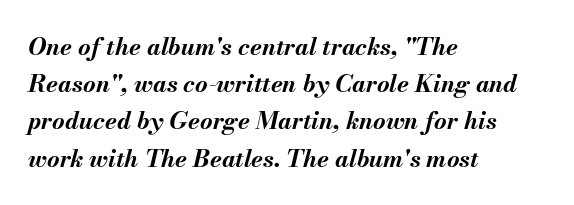
{"italic": "yes", "lean": "right", "slant_degrees": 13, "bold": "yes", "underline": "no", "align": "left", "line_spacing": "normal", "line_spacing_ratio": 1.55, "letter_spacing": "normal", "letter_spacing_em": 0.0, "glyph_px": 24}
